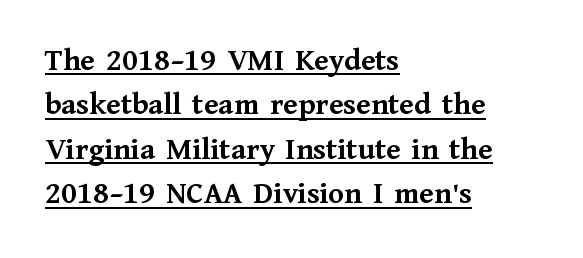
The image shows 32 px semibold serif type, upright; set left-aligned, normal line spacing (1.39x), normal letter spacing, underlined; medium stroke contrast and a medium x-height.
